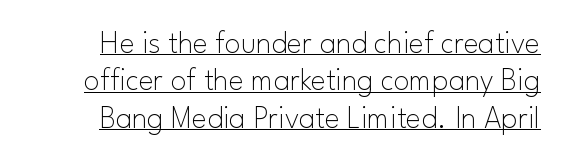
Q: Is the text bold? A: No.
Q: Is the text italic (slanted)? A: No, it is upright.
Q: Is the typeface a serif or a sans-serif typeface? A: Sans-serif.
Q: Is the text underlined? A: Yes.
Q: Is the spacing between letters normal or unusually wide? A: Normal.
Q: Width (condensed, normal, or wide)? A: Normal.
Q: Stroke contrast? A: Low.
Q: x-height? A: Small.
Q: Monospaced? A: No.
